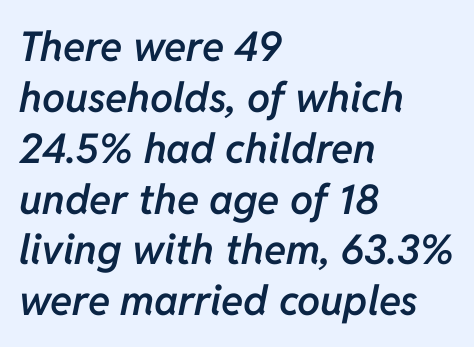
The image shows 41 px semibold type, italic (leaning right); set left-aligned, line spacing 1.24x, normal letter spacing, not underlined; low stroke contrast and a medium x-height.
